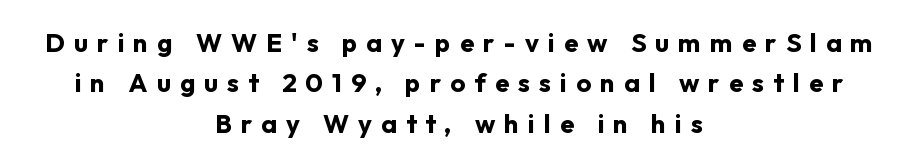
{"italic": "no", "bold": "yes", "underline": "no", "align": "center", "line_spacing": "normal", "line_spacing_ratio": 1.55, "letter_spacing": "wide", "letter_spacing_em": 0.35, "glyph_px": 26}
